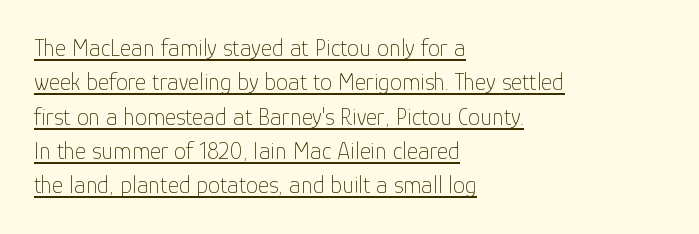
Ordinary non-slanted type is in use. The face used here appears with an underline applied. Here the glyphs are tracked normally, forming tight word shapes. The passage shown stacks its lines at a standard gap. Counters stay open thanks to moderate or lighter strokes. Line starts are locked; line ends wander.
